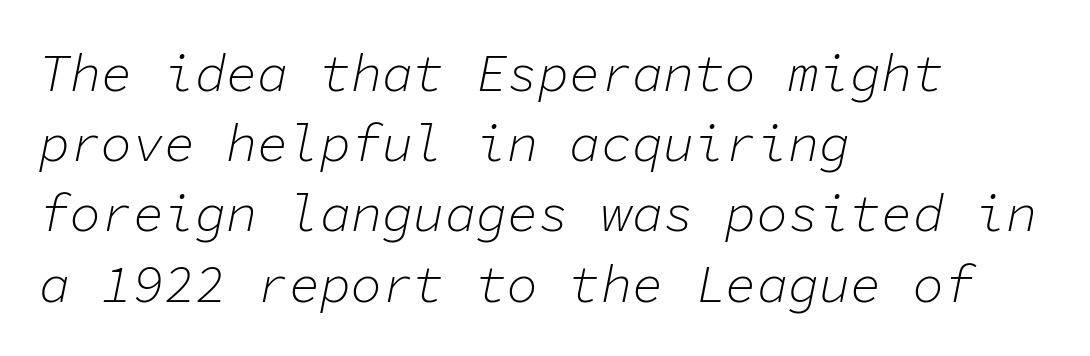
Q: Is the text bold? A: No.
Q: Is the text italic (slanted)? A: Yes, it leans right by about 11 degrees.
Q: Is the text underlined? A: No.
Q: How is the paragraph aligned? A: Left-aligned.
Q: Is the spacing between letters normal or unusually wide? A: Normal.
Q: Is the spacing between lines tight, normal or loose? A: Normal.
Q: Width (condensed, normal, or wide)? A: Normal.
Q: Stroke contrast? A: Low.
Q: x-height? A: Medium.
Q: Monospaced? A: Yes.
